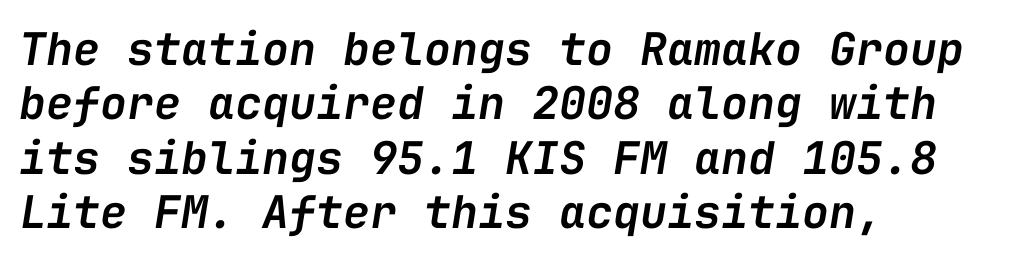
{"italic": "yes", "lean": "right", "slant_degrees": 9, "bold": "semi", "weight": "semibold", "width": "normal", "stroke_contrast": "low", "x_height": "medium", "monospaced": "yes", "underline": "no", "align": "left", "line_spacing_ratio": 1.21, "letter_spacing": "normal", "letter_spacing_em": 0.0, "glyph_px": 45}
